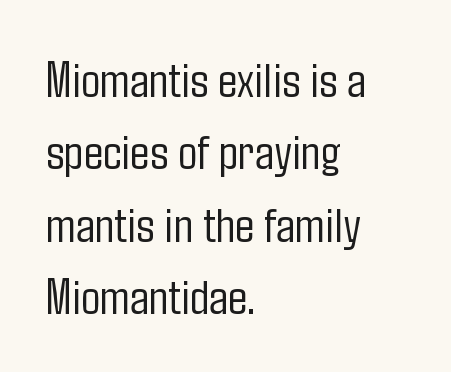
{"serif": "no", "italic": "no", "bold": "no", "weight": "light", "width": "condensed", "stroke_contrast": "low", "x_height": "medium", "monospaced": "no", "underline": "no", "align": "left", "line_spacing": "normal", "line_spacing_ratio": 1.42, "letter_spacing": "normal", "letter_spacing_em": 0.0, "glyph_px": 51}
